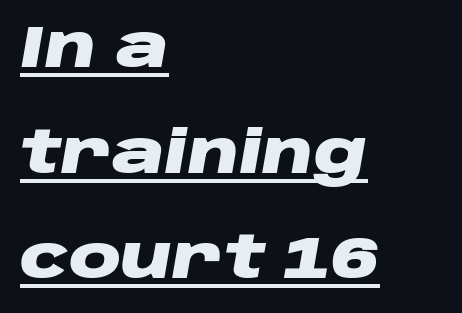
{"italic": "yes", "lean": "right", "slant_degrees": 10, "bold": "yes", "weight": "heavy", "width": "wide", "stroke_contrast": "low", "x_height": "large", "monospaced": "no", "underline": "yes", "align": "left", "line_spacing_ratio": 1.82, "letter_spacing": "normal", "letter_spacing_em": 0.0, "glyph_px": 58}
